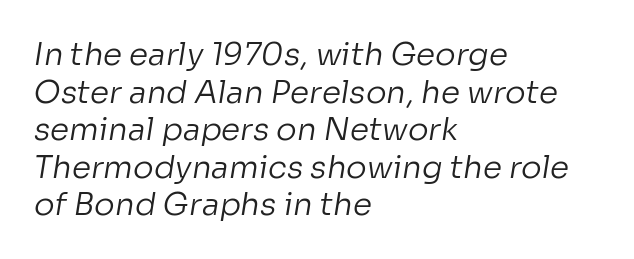
These lines are rendered in a variable-pitch font. This sample uses plain, unmodified letter spacing. The rendering anchors every line to the left-hand side. The passage shown is not bold in any degree. This rendering employs a face without finishing strokes, i.e., a sans-serif. The foot of each line stays bare and open.
